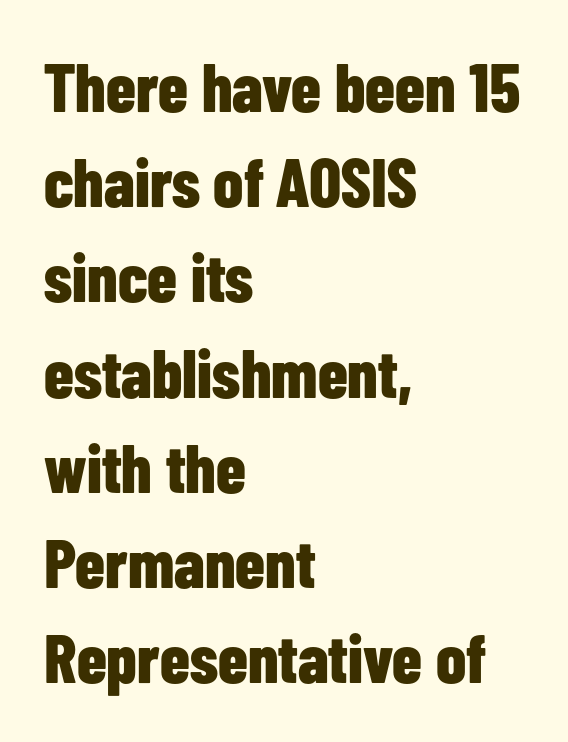
Nope, not italic — everything's standing straight. Descender tails drop into unmarked territory. Character widths vary here, with narrow letters taking less room than wide ones. A normal amount of white space separates one row of letters from the next. Letter spacing: default.
